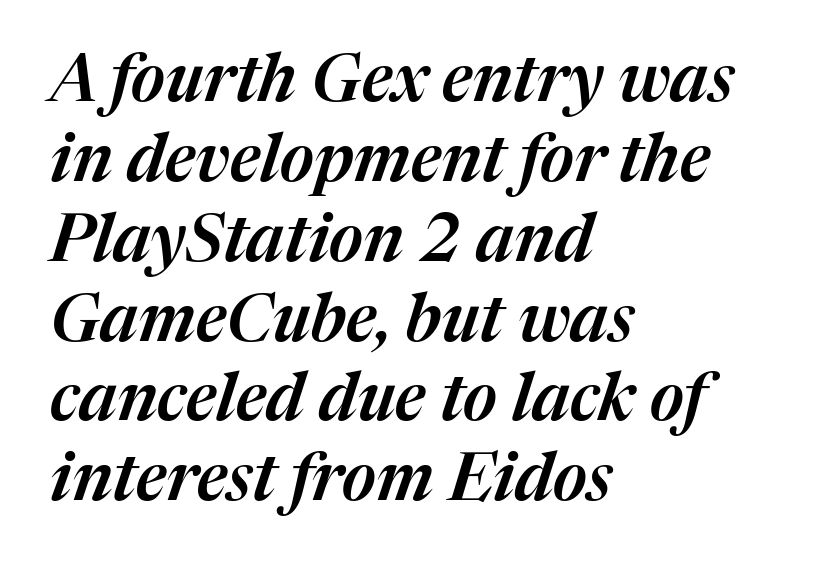
{"italic": "yes", "lean": "right", "slant_degrees": 17, "width": "normal", "stroke_contrast": "medium", "x_height": "medium", "monospaced": "no", "underline": "no", "align": "left", "line_spacing_ratio": 1.21, "letter_spacing": "normal", "letter_spacing_em": 0.0, "glyph_px": 66}
